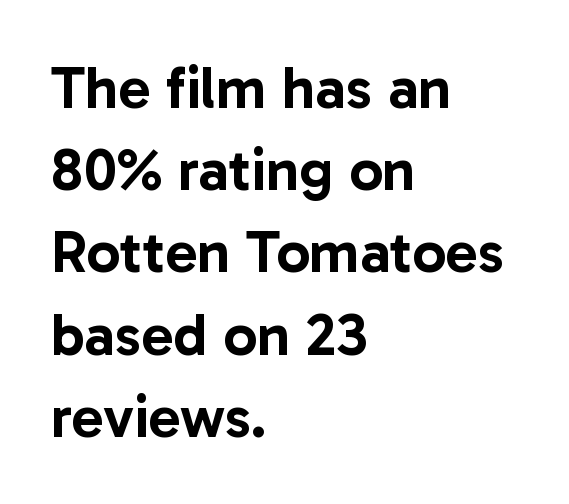
The image shows 60 px sans-serif type, upright; set left-aligned, normal line spacing (1.37x), normal letter spacing, not underlined; low stroke contrast and a medium x-height.
